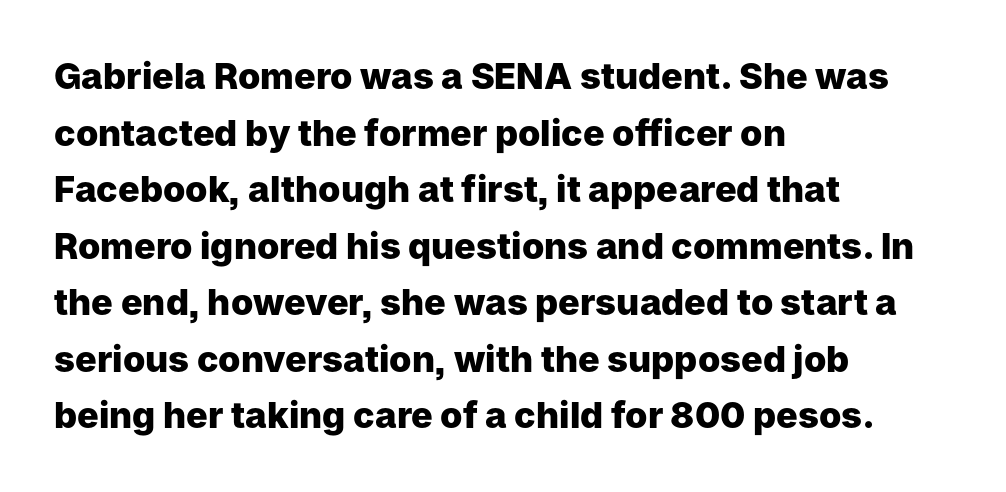
{"serif": "no", "italic": "no", "bold": "yes", "weight": "heavy", "width": "normal", "stroke_contrast": "low", "x_height": "medium", "monospaced": "no", "underline": "no", "align": "left", "line_spacing": "normal", "line_spacing_ratio": 1.57, "letter_spacing": "normal", "letter_spacing_em": 0.0, "glyph_px": 36}
